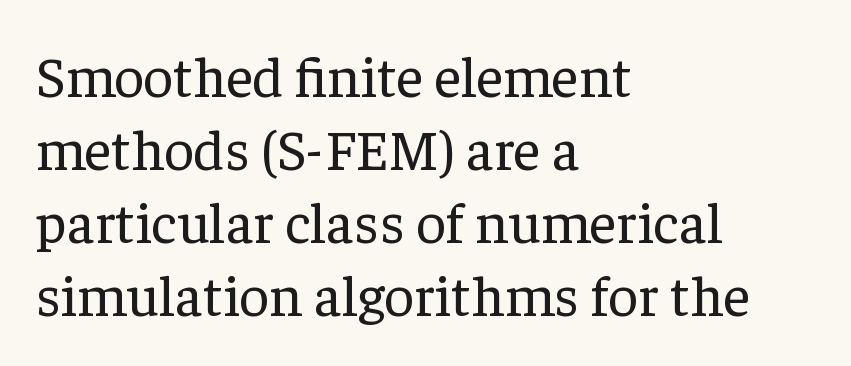
Q: Is the text bold? A: No.
Q: Is the text italic (slanted)? A: No, it is upright.
Q: Is the typeface a serif or a sans-serif typeface? A: Serif.
Q: Is the text underlined? A: No.
Q: How is the paragraph aligned? A: Left-aligned.
Q: Is the spacing between letters normal or unusually wide? A: Normal.
Q: Is the spacing between lines tight, normal or loose? A: Normal.
Q: Width (condensed, normal, or wide)? A: Normal.
Q: Stroke contrast? A: Low.
Q: x-height? A: Medium.
Q: Monospaced? A: No.
